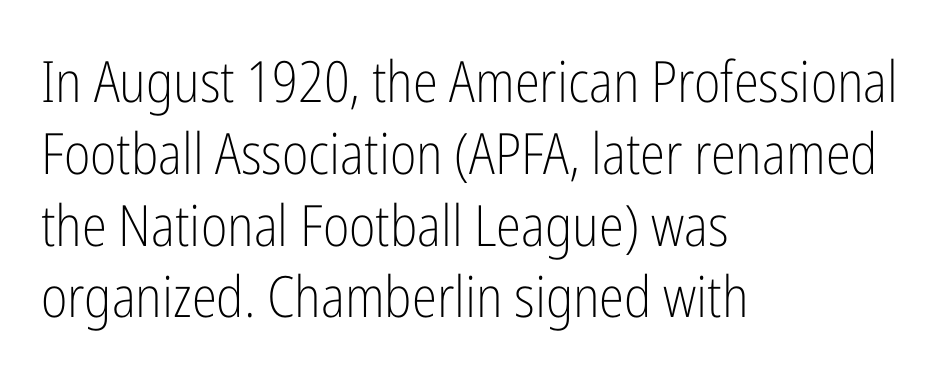
{"serif": "no", "italic": "no", "bold": "no", "weight": "light", "width": "condensed", "stroke_contrast": "low", "x_height": "medium", "monospaced": "no", "underline": "no", "align": "left", "line_spacing": "normal", "line_spacing_ratio": 1.26, "letter_spacing": "normal", "letter_spacing_em": 0.0, "glyph_px": 57}
